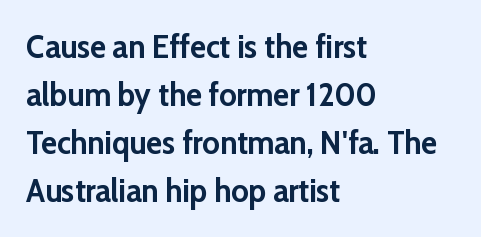
Short and long lines alike share a common starting point at left. A typesetter would call this proportional, since set widths differ per character. Honestly, the row spacing looks completely unremarkable. The typography opts for an upright posture over an oblique one. Underline: absent. Tracking value appears to be zero — textbook default spacing.
